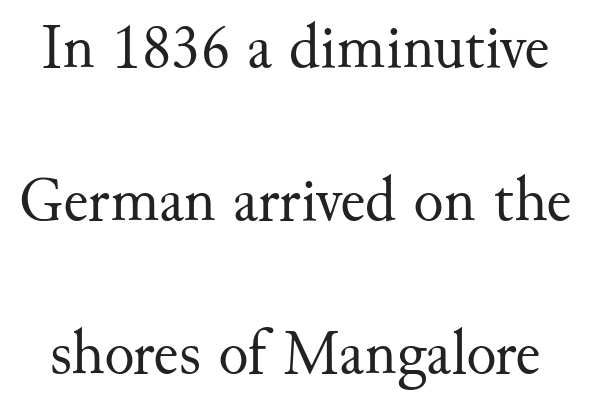
{"serif": "yes", "italic": "no", "bold": "no", "weight": "regular", "width": "normal", "stroke_contrast": "medium", "x_height": "small", "monospaced": "no", "underline": "no", "line_spacing": "loose", "line_spacing_ratio": 2.43, "letter_spacing": "normal", "letter_spacing_em": 0.0, "glyph_px": 63}
